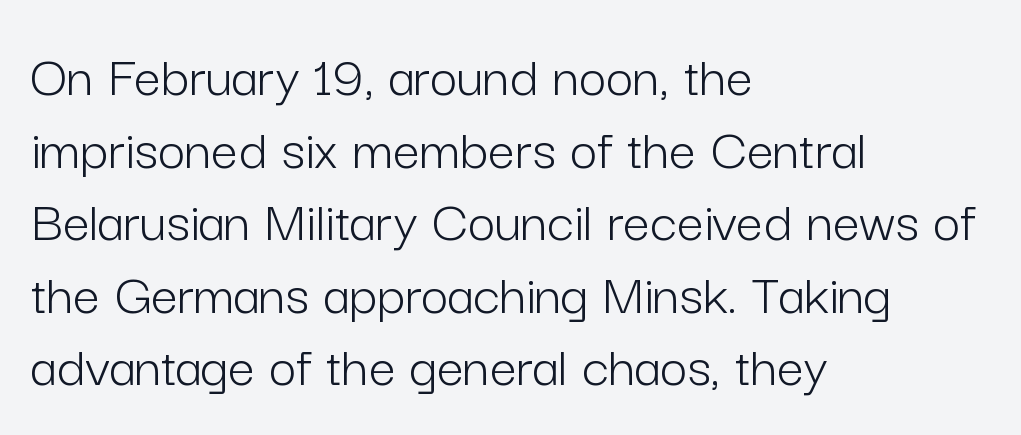
Q: Is the text bold? A: No.
Q: Is the text italic (slanted)? A: No, it is upright.
Q: Is the typeface a serif or a sans-serif typeface? A: Sans-serif.
Q: Is the text underlined? A: No.
Q: How is the paragraph aligned? A: Left-aligned.
Q: Is the spacing between letters normal or unusually wide? A: Normal.
Q: Width (condensed, normal, or wide)? A: Normal.
Q: Stroke contrast? A: Low.
Q: x-height? A: Medium.
Q: Monospaced? A: No.
